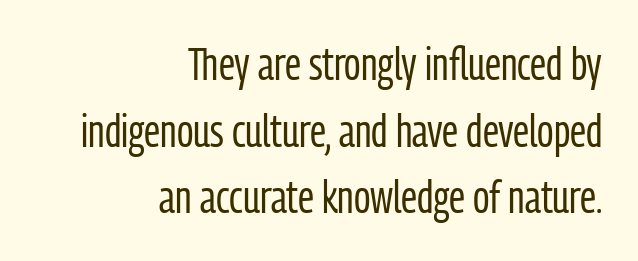
Unmarked baselines from the first word to the last. The space between consecutive lines is moderate. Unlike a traditional serif, this face leaves its strokes unadorned. Nobody touched the tracking dial on this one. The passage shown is typed in a proportional face where columns would drift. Each line ends at the same right margin while the left side varies.
